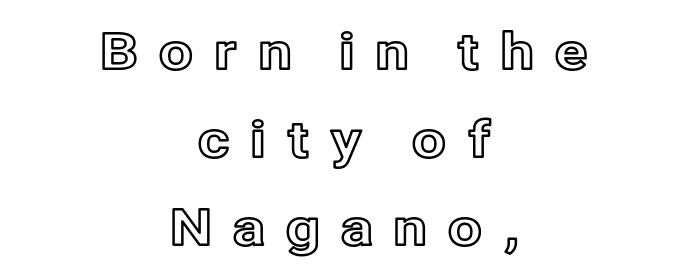
{"italic": "no", "width": "normal", "x_height": "medium", "monospaced": "no", "underline": "no", "align": "center", "line_spacing_ratio": 1.76, "letter_spacing": "wide", "letter_spacing_em": 0.39, "glyph_px": 50}
